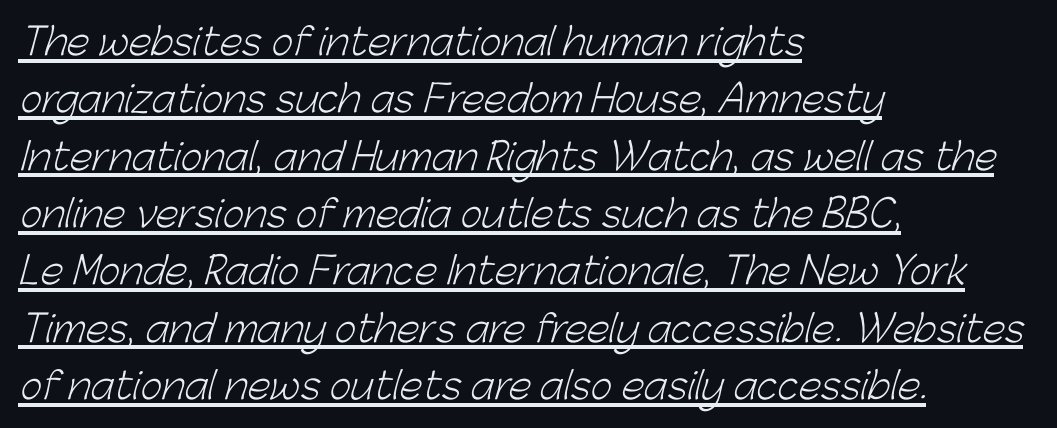
The image shows 37 px light sans-serif type; set left-aligned, normal line spacing (1.55x), normal letter spacing, underlined; low stroke contrast and a medium x-height.
